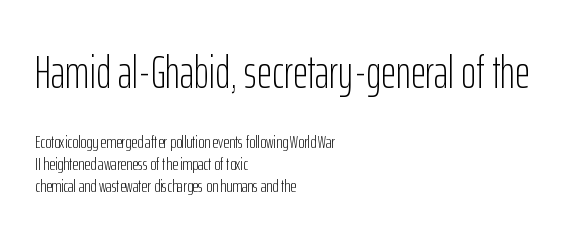
Q: Is the text bold? A: No.
Q: Is the text italic (slanted)? A: No, it is upright.
Q: Is the typeface a serif or a sans-serif typeface? A: Sans-serif.
Q: Is the text underlined? A: No.
Q: How is the paragraph aligned? A: Left-aligned.
Q: Is the spacing between letters normal or unusually wide? A: Normal.
Q: Which block of text is set in a larger size, the first (top) or the second (bottom)? A: The first (top) one.
Q: Width (condensed, normal, or wide)? A: Condensed.
Q: Stroke contrast? A: Low.
Q: x-height? A: Medium.
Q: Monospaced? A: No.
